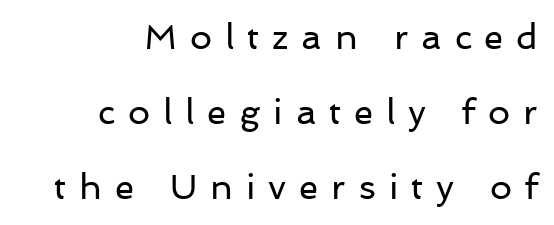
The image shows 35 px regular-weight sans-serif type, upright; set right-aligned, loose line spacing (2.15x), unusually wide letter spacing (+0.37 em), not underlined; low stroke contrast and a medium x-height.
